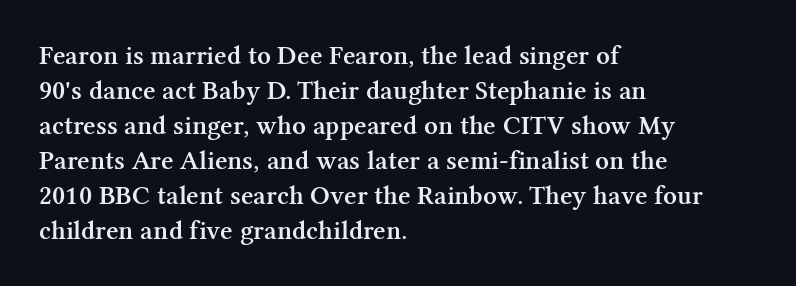
Q: Is the text bold? A: Semi-bold.
Q: Is the text italic (slanted)? A: No, it is upright.
Q: Is the text underlined? A: No.
Q: How is the paragraph aligned? A: Left-aligned.
Q: Is the spacing between letters normal or unusually wide? A: Normal.
Q: Is the spacing between lines tight, normal or loose? A: Normal.
